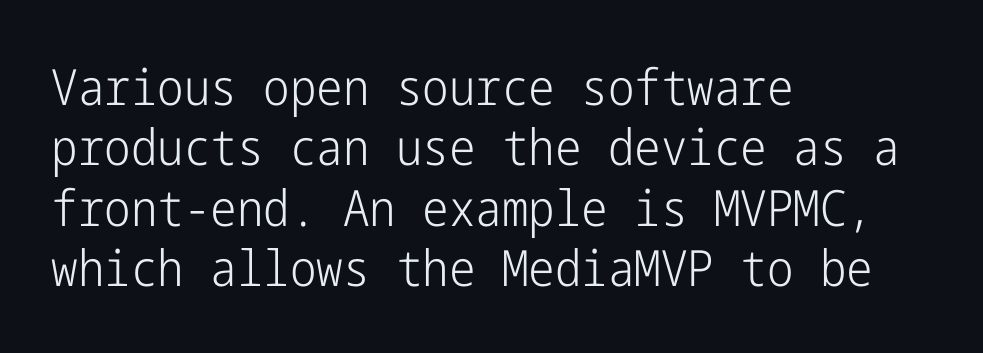
The image shows 50 px light, condensed sans-serif type, upright; set left-aligned, line spacing 1.21x, normal letter spacing, not underlined; low stroke contrast and a medium x-height.
